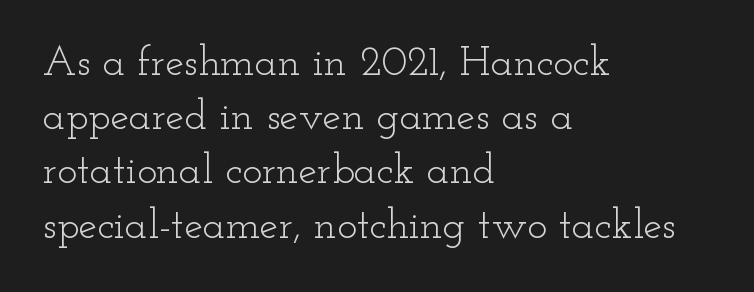
A quiet, ordinary-to-light weight characterises the typeface. Are there feet on the stems? There are — it's a serif. Leading: standard. The type is set solid horizontally, with unmodified tracking. The typesetter chose a ragged-right arrangement here.
